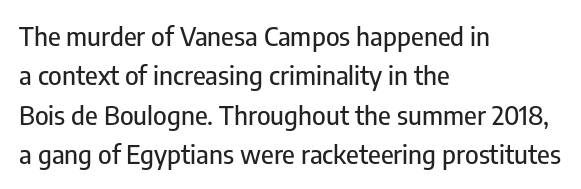
Q: Is the text italic (slanted)? A: No, it is upright.
Q: Is the text underlined? A: No.
Q: How is the paragraph aligned? A: Left-aligned.
Q: Is the spacing between letters normal or unusually wide? A: Normal.
Q: Is the spacing between lines tight, normal or loose? A: Normal.
